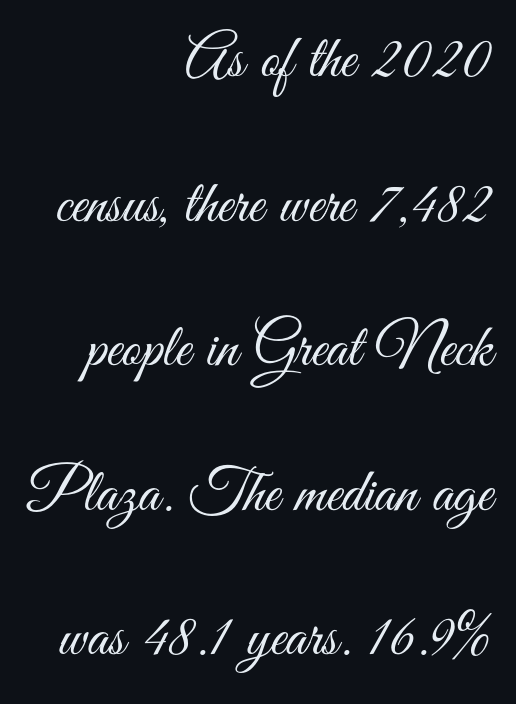
Q: Is the text bold? A: No.
Q: Is the text italic (slanted)? A: Yes.
Q: Is the typeface a serif or a sans-serif typeface? A: Sans-serif.
Q: Is the text underlined? A: No.
Q: How is the paragraph aligned? A: Right-aligned.
Q: Is the spacing between letters normal or unusually wide? A: Normal.
Q: Is the spacing between lines tight, normal or loose? A: Loose.
Q: Width (condensed, normal, or wide)? A: Condensed.
Q: Stroke contrast? A: Medium.
Q: x-height? A: Small.
Q: Monospaced? A: No.
